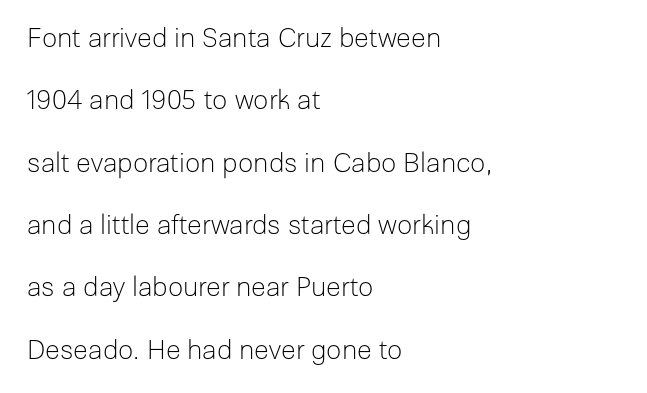
{"italic": "no", "bold": "no", "underline": "no", "align": "left", "line_spacing": "loose", "line_spacing_ratio": 2.31, "letter_spacing": "normal", "letter_spacing_em": 0.0, "glyph_px": 27}
